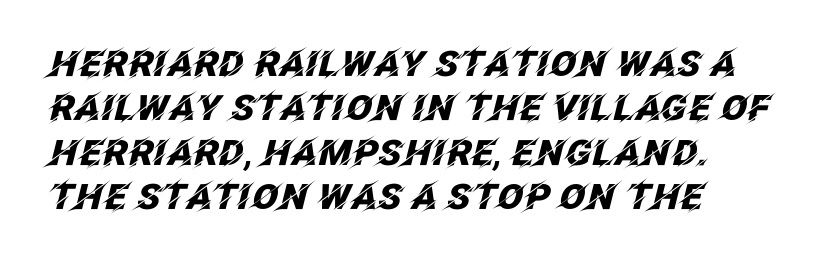
The image shows 35 px heavy type, italic (leaning right); set left-aligned, normal line spacing (1.27x), normal letter spacing, not underlined; low stroke contrast and a large x-height.
